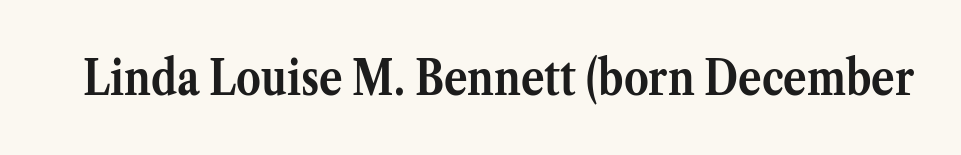
Examine the stroke ends and you'll spot serifs. Look at the stroke-to-counter ratio: heavy, a bold. Has an underline been added? It has not. The face used here is rendered with its standard letterfit. The type sits square on the baseline with zero lean.
